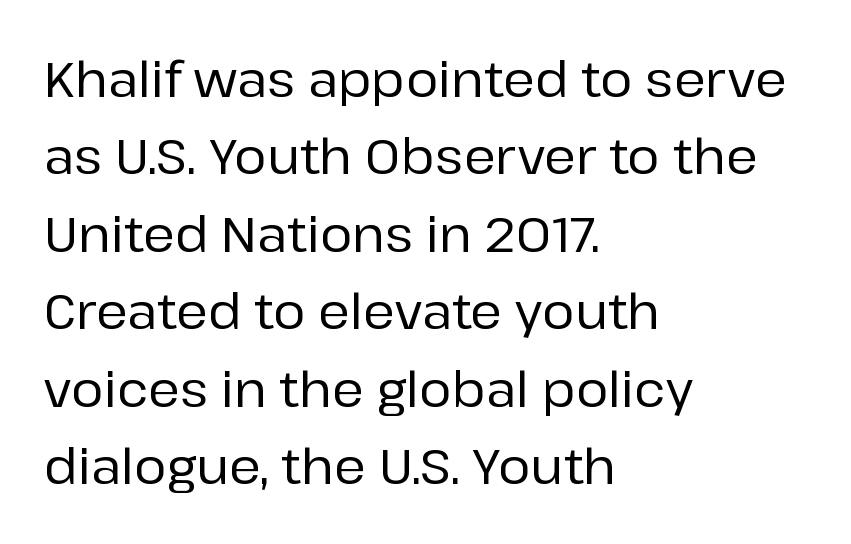
Successive baselines arrive at the customary interval. Spacing between characters is what you'd get straight out of the box. Any mark beneath the type? The region is blank. A typesetter would mark this as roman, not italic.
